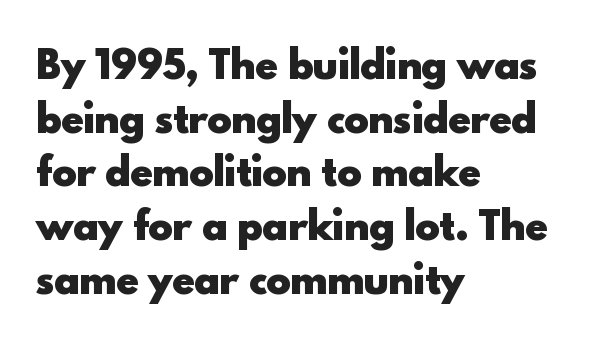
Q: Is the text bold? A: Yes.
Q: Is the text italic (slanted)? A: No, it is upright.
Q: Is the typeface a serif or a sans-serif typeface? A: Sans-serif.
Q: Is the text underlined? A: No.
Q: How is the paragraph aligned? A: Left-aligned.
Q: Is the spacing between letters normal or unusually wide? A: Normal.
Q: Is the spacing between lines tight, normal or loose? A: Normal.
Q: Width (condensed, normal, or wide)? A: Normal.
Q: x-height? A: Small.
Q: Monospaced? A: No.
